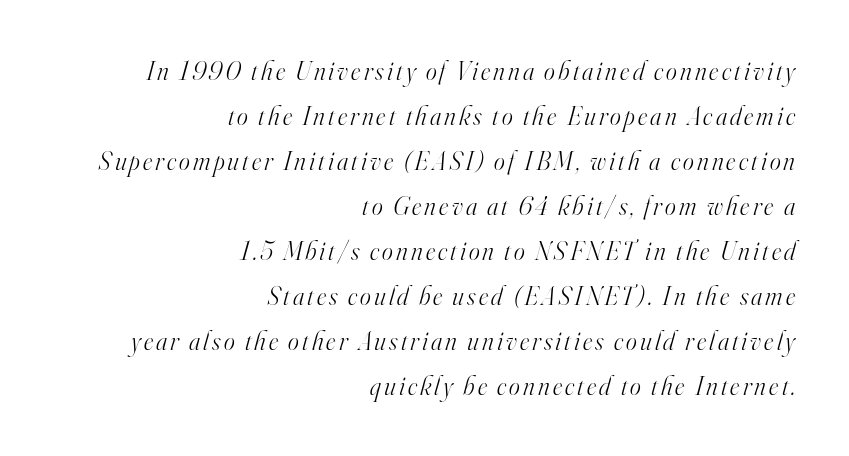
Q: Is the text bold? A: No.
Q: Is the text italic (slanted)? A: Yes, it leans right by about 16 degrees.
Q: Is the text underlined? A: No.
Q: How is the paragraph aligned? A: Right-aligned.
